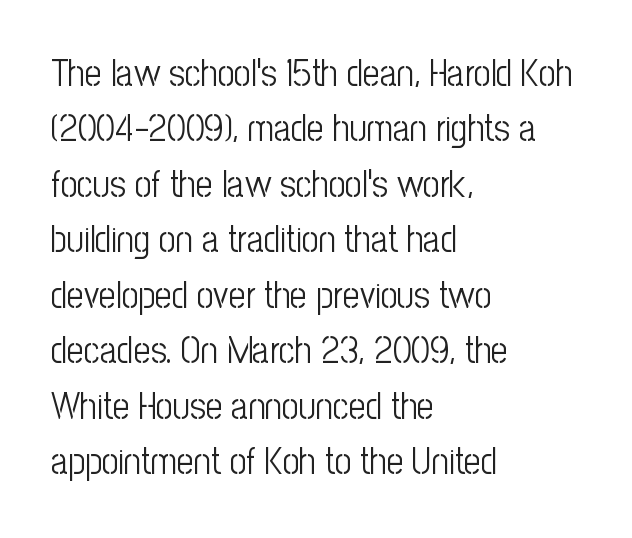
Any mark beneath the type? The region is blank. A classic flush-left, rag-right setting is used for this passage. The typeface chosen for these lines omits serifs. The line texture is even and compact thanks to regular tracking.
